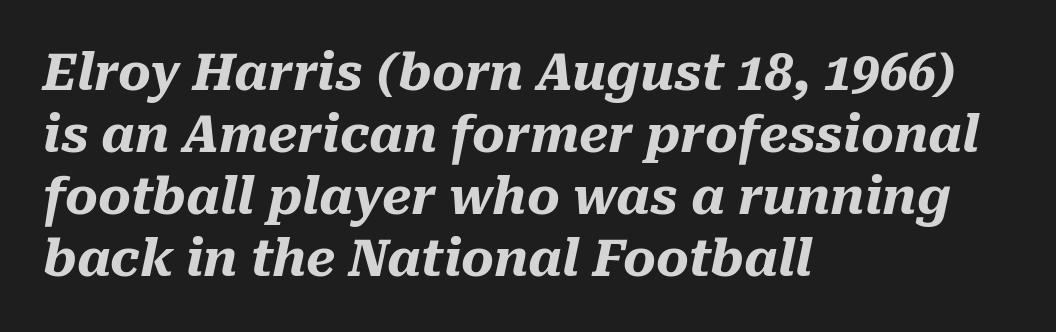
The image shows 50 px heavy type, italic (leaning right); set left-aligned, line spacing 1.24x, normal letter spacing, not underlined; medium stroke contrast and a medium x-height.
